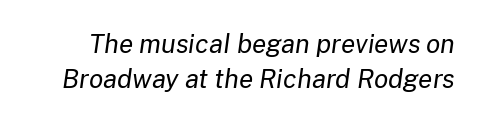
Q: Is the text bold? A: No.
Q: Is the text italic (slanted)? A: Yes, it leans right by about 8 degrees.
Q: Is the text underlined? A: No.
Q: Is the spacing between letters normal or unusually wide? A: Normal.
Q: Is the spacing between lines tight, normal or loose? A: Normal.
